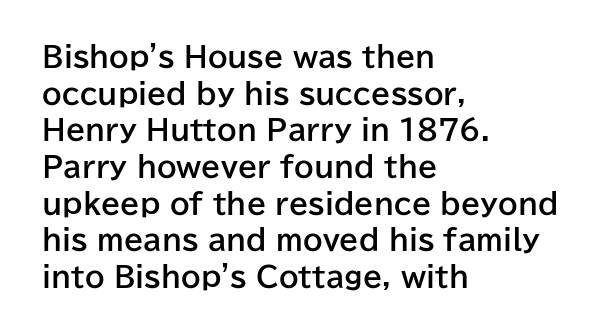
{"serif": "no", "italic": "no", "bold": "yes", "weight": "bold", "width": "normal", "stroke_contrast": "low", "x_height": "medium", "monospaced": "no", "underline": "no", "align": "left", "line_spacing": "normal", "line_spacing_ratio": 1.31, "letter_spacing": "normal", "letter_spacing_em": 0.0, "glyph_px": 28}
